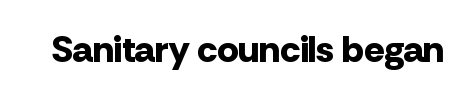
Q: Is the text bold? A: Yes.
Q: Is the text italic (slanted)? A: No, it is upright.
Q: Is the typeface a serif or a sans-serif typeface? A: Sans-serif.
Q: Is the text underlined? A: No.
Q: Is the spacing between letters normal or unusually wide? A: Normal.
Q: Width (condensed, normal, or wide)? A: Normal.
Q: Stroke contrast? A: Low.
Q: x-height? A: Medium.
Q: Monospaced? A: No.
